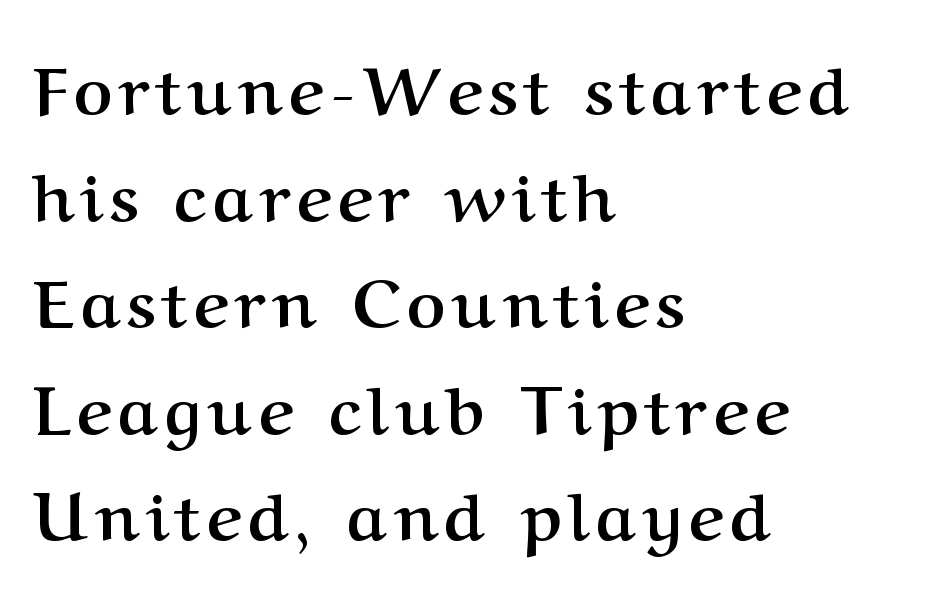
{"serif": "yes", "italic": "no", "bold": "yes", "weight": "semibold", "width": "normal", "stroke_contrast": "medium", "x_height": "medium", "monospaced": "no", "underline": "no", "align": "left", "line_spacing": "normal", "line_spacing_ratio": 1.59, "glyph_px": 67}
